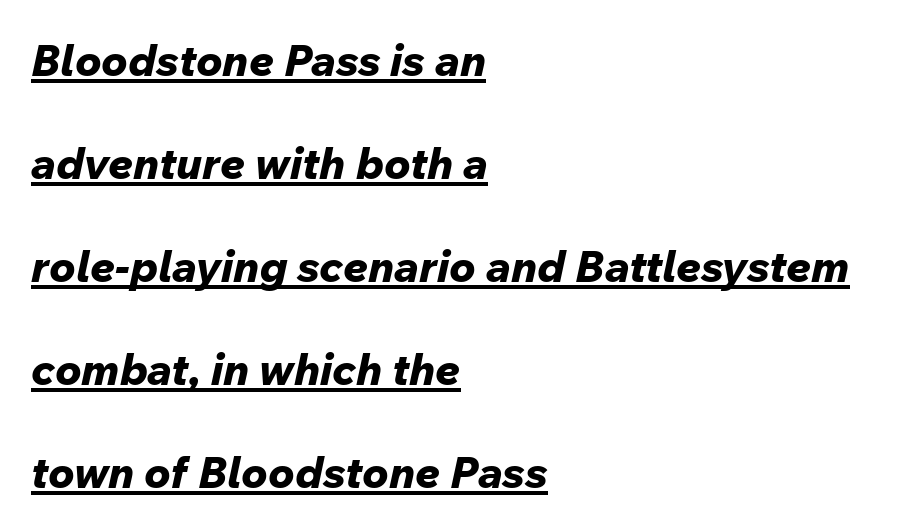
The image shows 44 px bold type, italic (leaning right); set left-aligned, loose line spacing (2.34x), normal letter spacing, underlined; low stroke contrast and a medium x-height.
